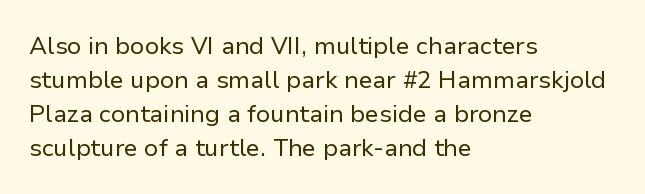
Decoration check: the copy has no underline. Teacher's note: observe the even left margin — that is flush-left alignment. Interline gaps are of average width in this sample. No chunkiness to these letters — they're not bold. These lines were composed using upright roman letters.
